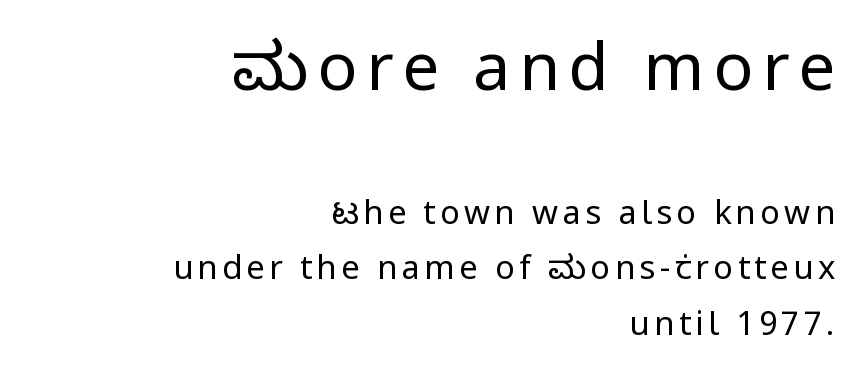
Q: Is the text bold? A: No.
Q: Is the text italic (slanted)? A: No, it is upright.
Q: Is the typeface a serif or a sans-serif typeface? A: Sans-serif.
Q: Is the text underlined? A: No.
Q: How is the paragraph aligned? A: Right-aligned.
Q: Is the spacing between lines tight, normal or loose? A: Normal.
Q: Which block of text is set in a larger size, the first (top) or the second (bottom)? A: The first (top) one.
Q: Width (condensed, normal, or wide)? A: Normal.
Q: Stroke contrast? A: Low.
Q: x-height? A: Medium.
Q: Monospaced? A: No.
